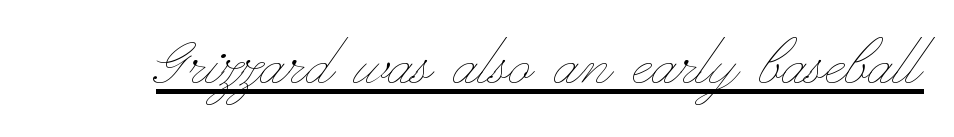
Character widths vary here, with narrow letters taking less room than wide ones. Beneath each row of characters lies a ruled line. The passage shown has conventional tracking throughout.
